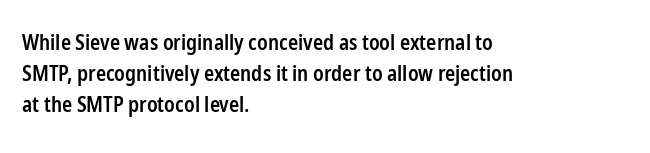
The lines are quadded left. No word sits above an underline. A typesetter would mark this as roman, not italic. Observe the ordinary spacing: letters are neighbours, not strangers.
